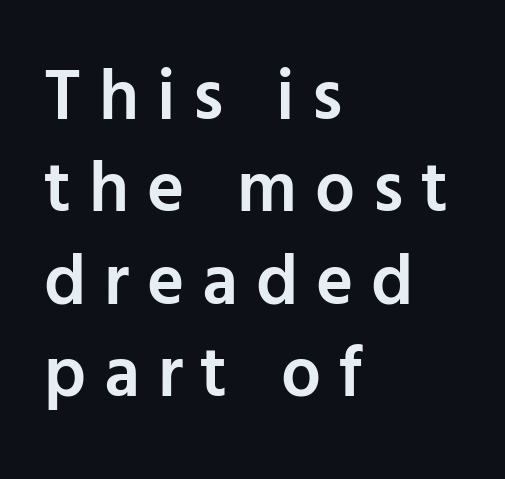
{"serif": "no", "italic": "no", "bold": "semi", "weight": "semibold", "width": "normal", "stroke_contrast": "low", "x_height": "medium", "monospaced": "no", "underline": "no", "align": "left", "line_spacing": "normal", "line_spacing_ratio": 1.3, "letter_spacing": "wide", "letter_spacing_em": 0.25, "glyph_px": 71}
